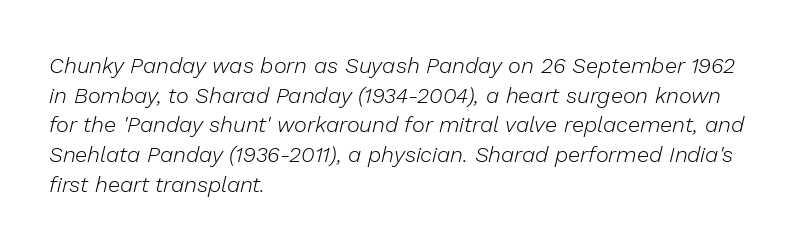
Quick note: underline off. The space between consecutive lines is moderate. The ragged edge is on the right, which tells us the setting is flush left. Nobody touched the tracking dial on this one.
